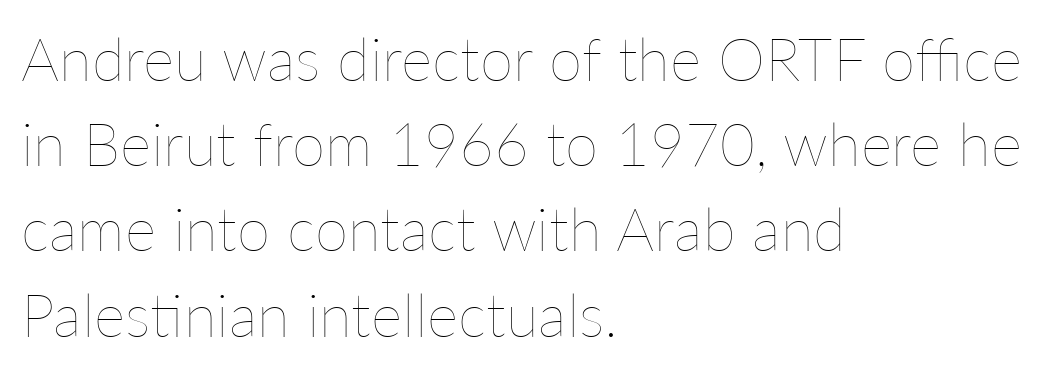
The image shows 60 px thin type, upright; set left-aligned, normal line spacing (1.42x), normal letter spacing, not underlined; low stroke contrast and a medium x-height.
